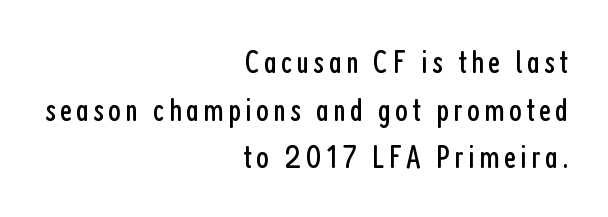
{"serif": "no", "italic": "no", "bold": "no", "weight": "regular", "width": "condensed", "stroke_contrast": "low", "x_height": "medium", "monospaced": "no", "underline": "no", "align": "right", "line_spacing": "normal", "line_spacing_ratio": 1.44, "glyph_px": 33}
